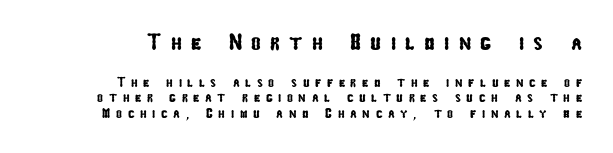
Q: Is the text underlined? A: No.
Q: How is the paragraph aligned? A: Right-aligned.
Q: Is the spacing between letters normal or unusually wide? A: Unusually wide.
Q: Is the spacing between lines tight, normal or loose? A: Tight.
Q: Which block of text is set in a larger size, the first (top) or the second (bottom)? A: The first (top) one.
